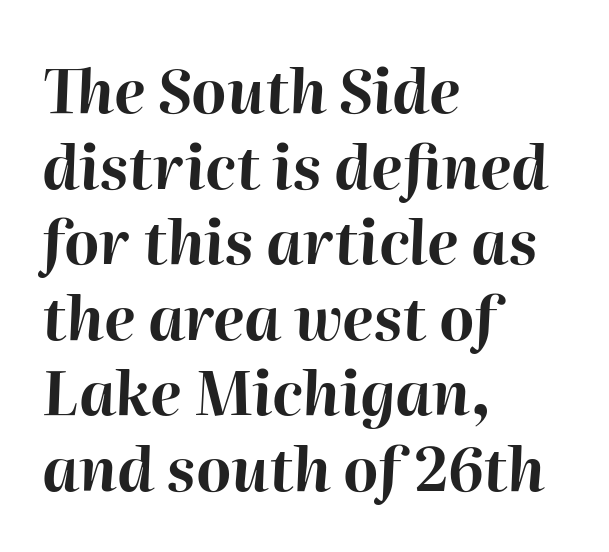
The gaps between neighbouring characters are ordinary and unremarkable. The sample has been set heavy, in full bold. Line beginnings align vertically; line endings do not. The strip under each line holds only bare page.
